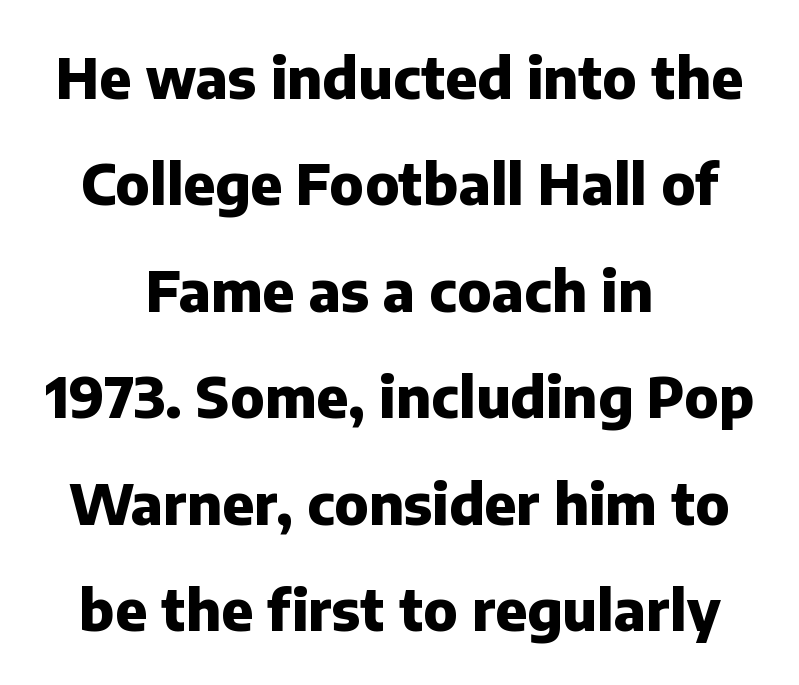
The image shows 56 px heavy sans-serif type, upright; set centered, loose line spacing (1.9x), normal letter spacing, not underlined; low stroke contrast and a medium x-height.
